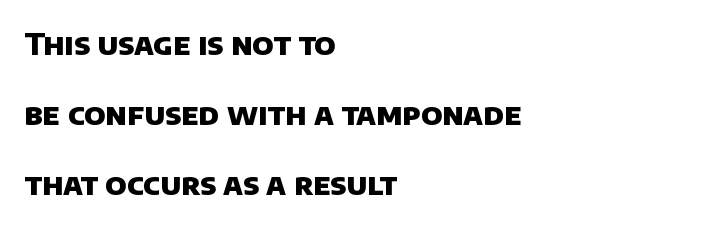
{"serif": "no", "bold": "yes", "weight": "heavy", "width": "normal", "stroke_contrast": "low", "x_height": "large", "monospaced": "no", "underline": "no", "align": "left", "line_spacing": "loose", "line_spacing_ratio": 2.34, "letter_spacing": "normal", "letter_spacing_em": 0.0, "glyph_px": 30}
